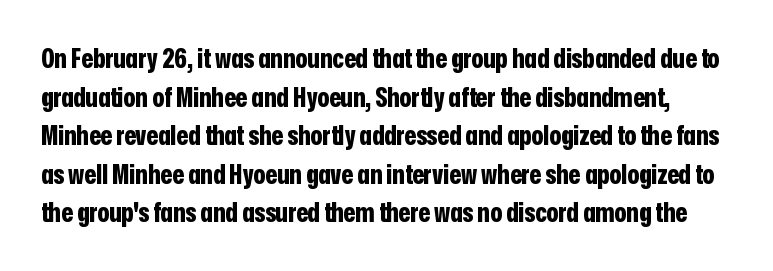
{"italic": "no", "bold": "yes", "underline": "no", "line_spacing": "normal", "line_spacing_ratio": 1.43, "letter_spacing": "normal", "letter_spacing_em": 0.0, "glyph_px": 27}
